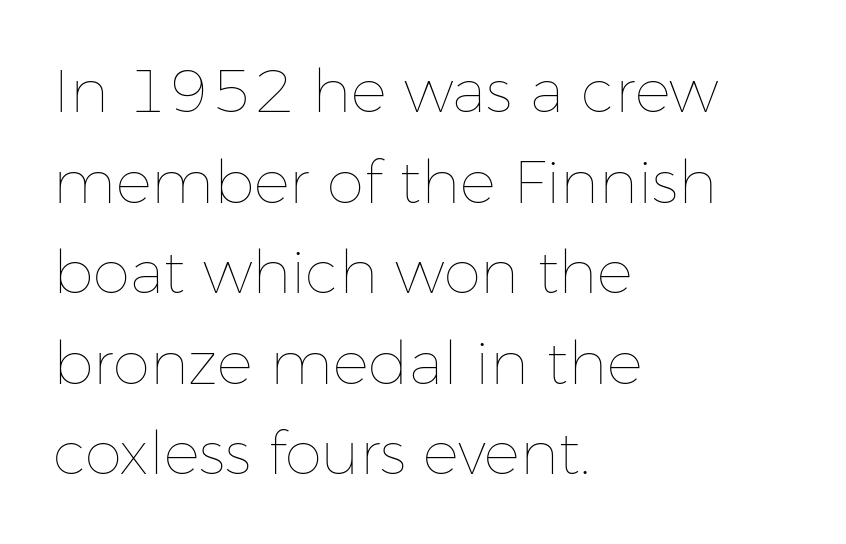
Spacing verdict: proportional, widths tailored to each character. One-word summary of the alignment: left. The letters sit at their default tracking, neither squeezed nor spread. Bold? No — there's no thickening of the strokes. No italicization has been applied; the sample stays upright.
